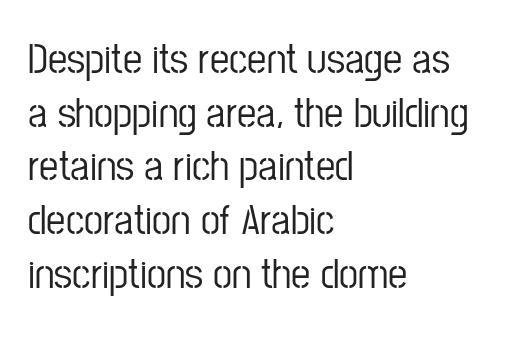
The typesetter chose a ragged-right arrangement here. Each word holds together tightly as a unit, with standard inter-letter gaps. Vertically, the passage feels balanced, rows spaced as you'd expect. Rule under the text: the space is simply empty. Regarding serifs, this sample does without them. The letters advance in unequal steps, a hallmark of proportional type.
